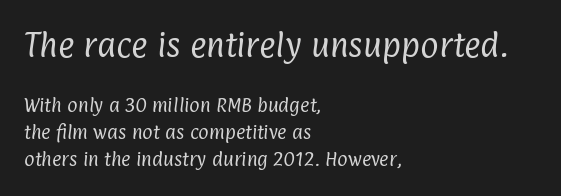
Q: Is the text bold? A: No.
Q: Is the typeface a serif or a sans-serif typeface? A: Sans-serif.
Q: Is the text underlined? A: No.
Q: How is the paragraph aligned? A: Left-aligned.
Q: Is the spacing between letters normal or unusually wide? A: Normal.
Q: Is the spacing between lines tight, normal or loose? A: Normal.
Q: Which block of text is set in a larger size, the first (top) or the second (bottom)? A: The first (top) one.
Q: Width (condensed, normal, or wide)? A: Condensed.
Q: Stroke contrast? A: Low.
Q: x-height? A: Medium.
Q: Monospaced? A: No.
